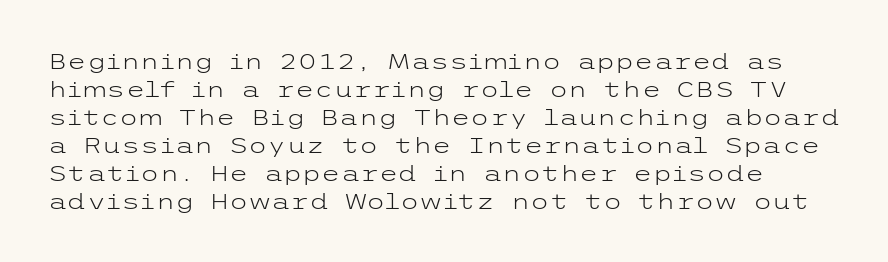
Q: Is the text bold? A: No.
Q: Is the text italic (slanted)? A: No, it is upright.
Q: Is the text underlined? A: No.
Q: Is the spacing between letters normal or unusually wide? A: Normal.
Q: Is the spacing between lines tight, normal or loose? A: Normal.
